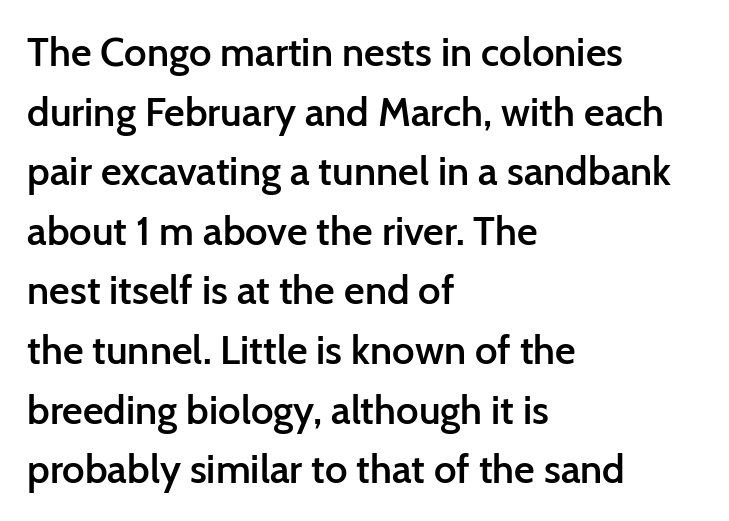
The image shows 40 px semibold sans-serif type, upright; set left-aligned, normal line spacing (1.49x), normal letter spacing, not underlined; low stroke contrast and a medium x-height.
